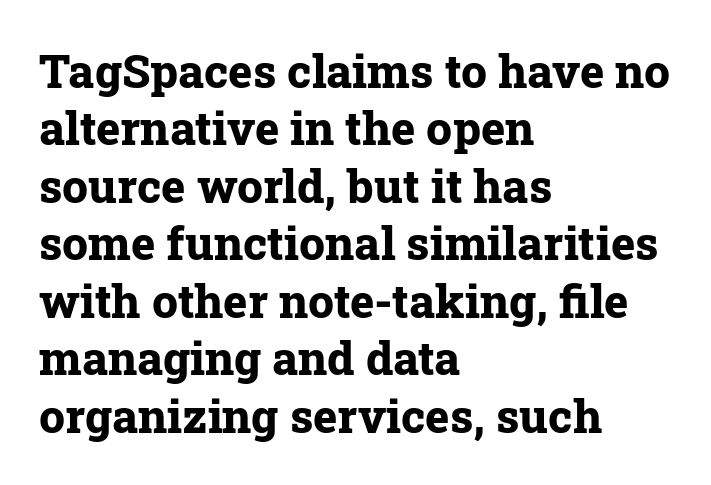
The image shows 46 px bold serif type, upright; set left-aligned, normal line spacing (1.25x), normal letter spacing, not underlined; low stroke contrast and a medium x-height.
